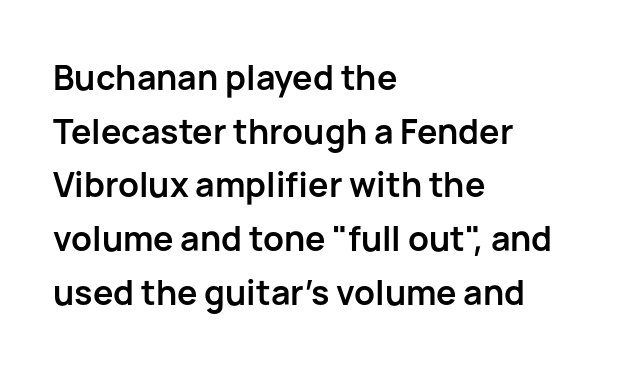
Q: Is the text bold? A: Yes.
Q: Is the text italic (slanted)? A: No, it is upright.
Q: Is the typeface a serif or a sans-serif typeface? A: Sans-serif.
Q: Is the text underlined? A: No.
Q: How is the paragraph aligned? A: Left-aligned.
Q: Is the spacing between letters normal or unusually wide? A: Normal.
Q: Is the spacing between lines tight, normal or loose? A: Normal.
Q: Width (condensed, normal, or wide)? A: Normal.
Q: Stroke contrast? A: Low.
Q: x-height? A: Medium.
Q: Monospaced? A: No.
